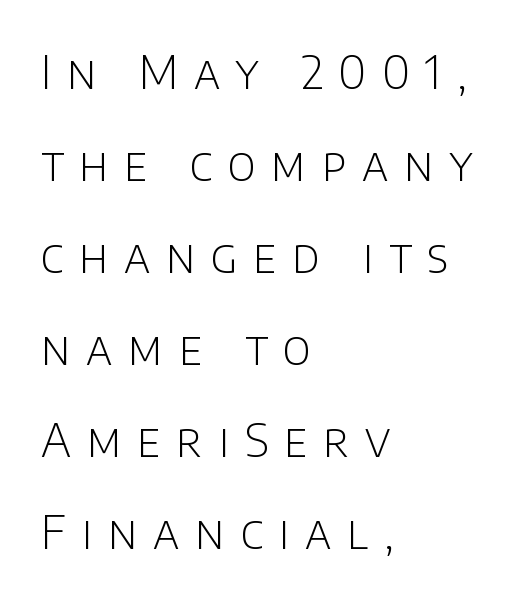
Q: Is the text bold? A: No.
Q: Is the text italic (slanted)? A: No, it is upright.
Q: Is the typeface a serif or a sans-serif typeface? A: Sans-serif.
Q: Is the text underlined? A: No.
Q: How is the paragraph aligned? A: Left-aligned.
Q: Is the spacing between letters normal or unusually wide? A: Unusually wide.
Q: Is the spacing between lines tight, normal or loose? A: Loose.
Q: Width (condensed, normal, or wide)? A: Normal.
Q: Stroke contrast? A: Low.
Q: x-height? A: Large.
Q: Monospaced? A: No.
